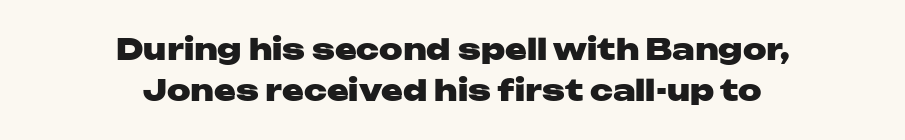
The image shows 29 px heavy, wide sans-serif type, upright; set centered, normal line spacing (1.41x), normal letter spacing, not underlined; low stroke contrast and a medium x-height.
